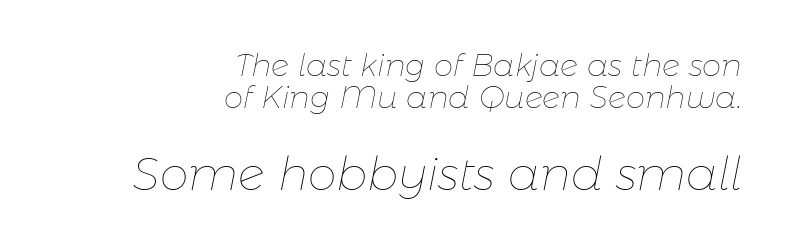
Q: Is the text bold? A: No.
Q: Is the text italic (slanted)? A: Yes, it leans right by about 11 degrees.
Q: Is the text underlined? A: No.
Q: How is the paragraph aligned? A: Right-aligned.
Q: Is the spacing between letters normal or unusually wide? A: Normal.
Q: Is the spacing between lines tight, normal or loose? A: Tight.
Q: Which block of text is set in a larger size, the first (top) or the second (bottom)? A: The second (bottom) one.
Q: Width (condensed, normal, or wide)? A: Normal.
Q: Stroke contrast? A: Low.
Q: x-height? A: Medium.
Q: Monospaced? A: No.
